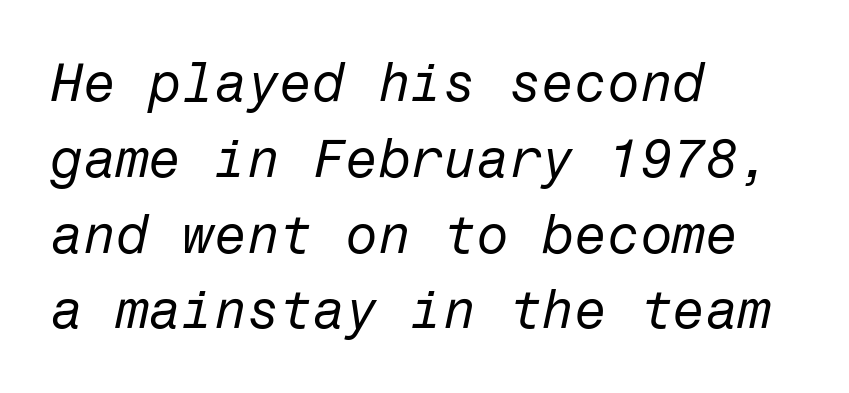
Q: Is the text bold? A: No.
Q: Is the text italic (slanted)? A: Yes, it leans right by about 12 degrees.
Q: Is the text underlined? A: No.
Q: How is the paragraph aligned? A: Left-aligned.
Q: Is the spacing between letters normal or unusually wide? A: Normal.
Q: Is the spacing between lines tight, normal or loose? A: Normal.
Q: Width (condensed, normal, or wide)? A: Normal.
Q: Stroke contrast? A: Low.
Q: x-height? A: Medium.
